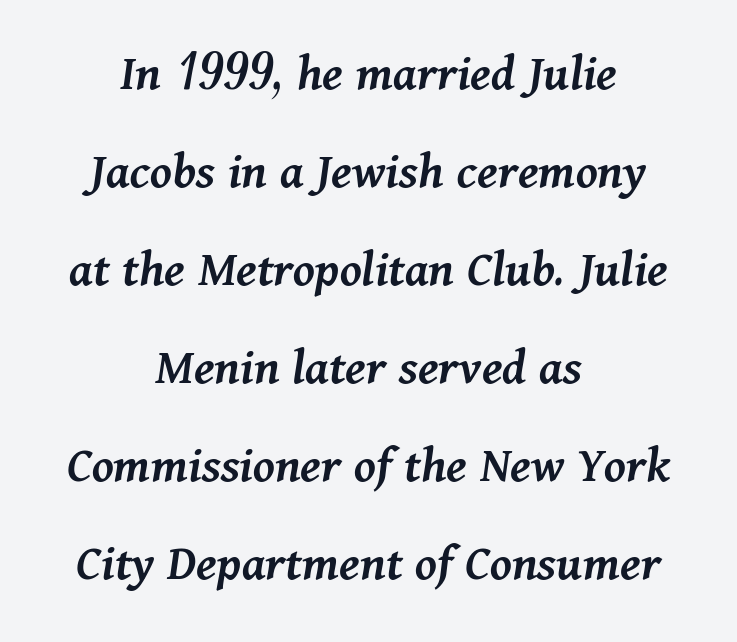
The image shows 53 px semibold type, italic (leaning right); set centered, line spacing 1.85x, normal letter spacing, not underlined; medium stroke contrast and a medium x-height.
